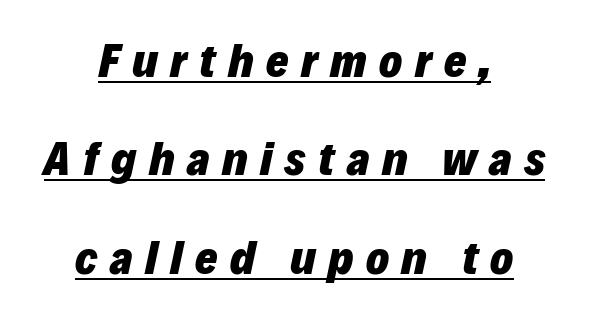
{"italic": "yes", "lean": "right", "slant_degrees": 12, "bold": "yes", "weight": "heavy", "width": "normal", "stroke_contrast": "low", "x_height": "medium", "monospaced": "no", "underline": "yes", "align": "center", "line_spacing": "loose", "line_spacing_ratio": 2.05, "letter_spacing": "wide", "letter_spacing_em": 0.26, "glyph_px": 48}
